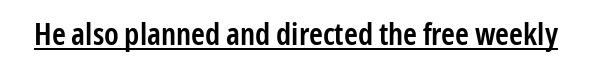
Characters remain perfectly vertical along every line. You could not count columns in this text — the font is proportionally spaced. A bit beefed up — I'd call it semibold rather than bold. This rendering leaves character spacing at its baseline value. The specimen includes a rule beneath the text block's lines.
